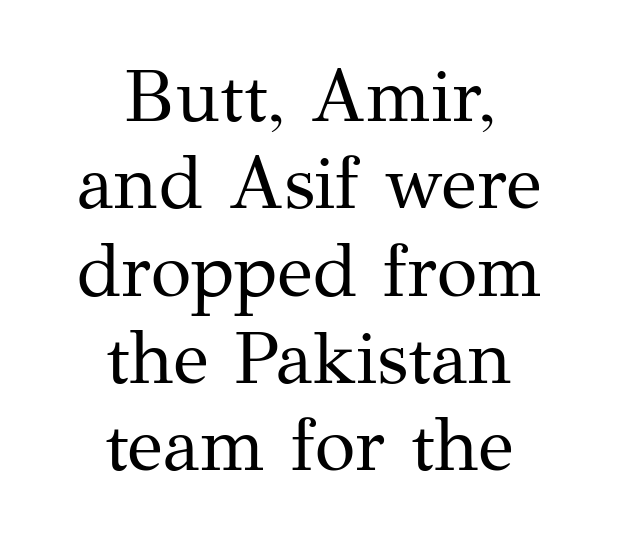
Q: Is the text bold? A: No.
Q: Is the text italic (slanted)? A: No, it is upright.
Q: Is the typeface a serif or a sans-serif typeface? A: Serif.
Q: Is the text underlined? A: No.
Q: How is the paragraph aligned? A: Centered.
Q: Is the spacing between letters normal or unusually wide? A: Normal.
Q: Width (condensed, normal, or wide)? A: Normal.
Q: Stroke contrast? A: Medium.
Q: x-height? A: Medium.
Q: Monospaced? A: No.
